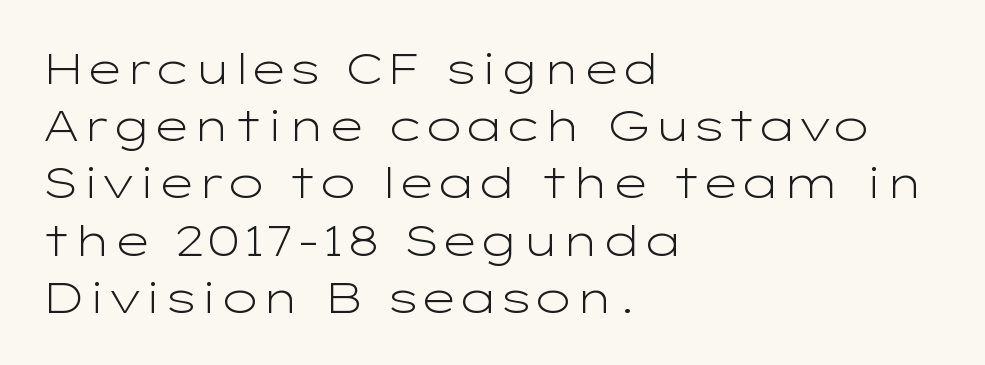
The rendering uses a moderate line-height, typical for paragraphs. Is this a fixed-width face? No — the glyphs have proportional, varying widths. No italicization has been applied; the sample stays upright. Classification — sans serif. Is the type heavy? It reads as light-to-regular instead. Leftover space on each line is placed entirely after the last word.
